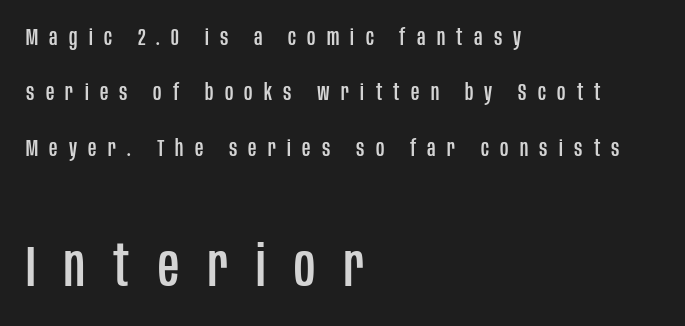
Q: Is the text italic (slanted)? A: No, it is upright.
Q: Is the typeface a serif or a sans-serif typeface? A: Sans-serif.
Q: Is the text underlined? A: No.
Q: How is the paragraph aligned? A: Left-aligned.
Q: Is the spacing between letters normal or unusually wide? A: Unusually wide.
Q: Is the spacing between lines tight, normal or loose? A: Loose.
Q: Which block of text is set in a larger size, the first (top) or the second (bottom)? A: The second (bottom) one.
Q: Width (condensed, normal, or wide)? A: Condensed.
Q: Stroke contrast? A: Low.
Q: x-height? A: Large.
Q: Monospaced? A: No.
